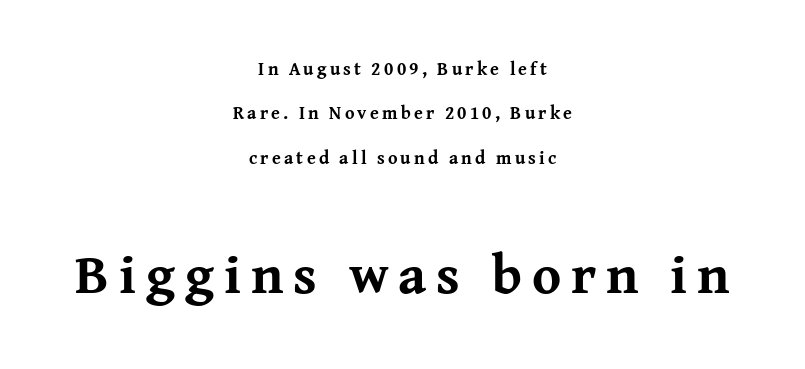
{"serif": "yes", "italic": "no", "bold": "yes", "weight": "bold", "width": "normal", "stroke_contrast": "medium", "x_height": "medium", "monospaced": "no", "underline": "no", "align": "center", "line_spacing": "loose", "line_spacing_ratio": 2.46, "larger_block": "second", "size_ratio": 3.06, "glyph_px": 55}
